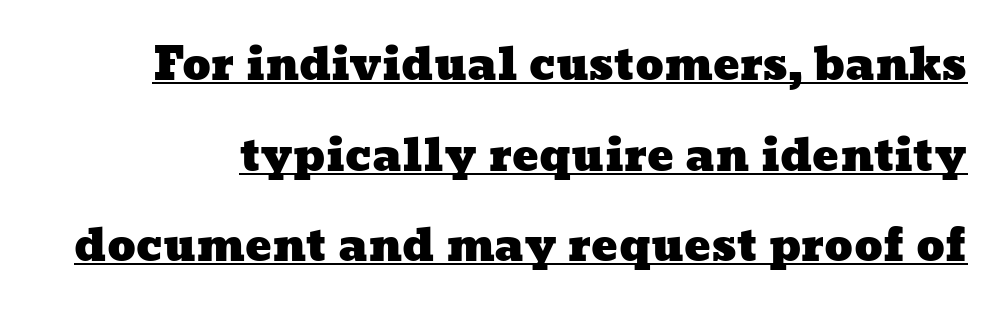
Caption: standard tracking, unaltered. Quick note: interline space is abundant. Looks like regular typesetting: each glyph gets only the width it needs. The rendered words wear a rule along their underside.
